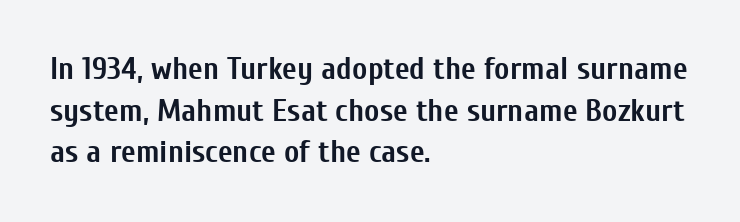
Short and long lines alike share a common starting point at left. The passage shown is typed in a proportional face where columns would drift. Unlike a traditional serif, this face leaves its strokes unadorned. Words appear dense and cohesive because spacing is normal. The line-height multiplier appears to be the usual default.
